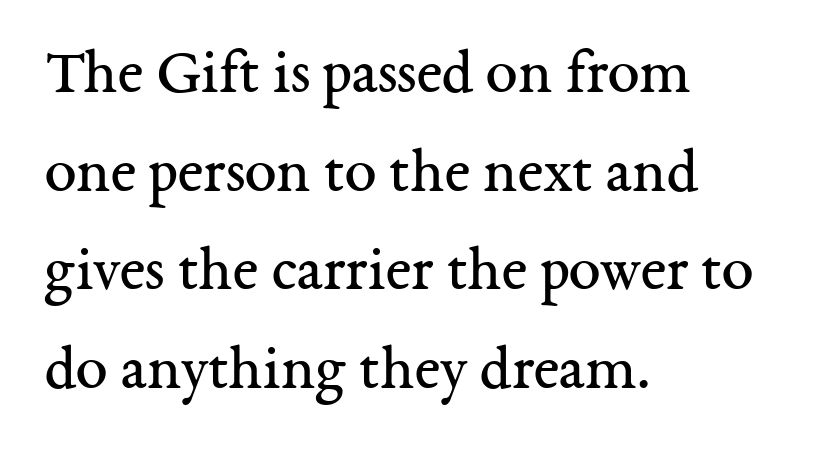
Q: Is the text bold? A: No.
Q: Is the text italic (slanted)? A: No, it is upright.
Q: Is the typeface a serif or a sans-serif typeface? A: Serif.
Q: Is the text underlined? A: No.
Q: How is the paragraph aligned? A: Left-aligned.
Q: Is the spacing between letters normal or unusually wide? A: Normal.
Q: Is the spacing between lines tight, normal or loose? A: Normal.
Q: Width (condensed, normal, or wide)? A: Normal.
Q: Stroke contrast? A: Medium.
Q: x-height? A: Medium.
Q: Monospaced? A: No.
